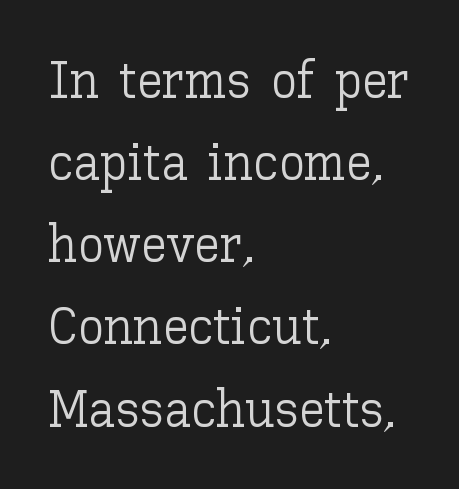
Q: Is the text bold? A: No.
Q: Is the text italic (slanted)? A: No, it is upright.
Q: Is the text underlined? A: No.
Q: How is the paragraph aligned? A: Left-aligned.
Q: Is the spacing between letters normal or unusually wide? A: Normal.
Q: Is the spacing between lines tight, normal or loose? A: Normal.
Q: Width (condensed, normal, or wide)? A: Normal.
Q: Stroke contrast? A: Low.
Q: x-height? A: Medium.
Q: Monospaced? A: No.
